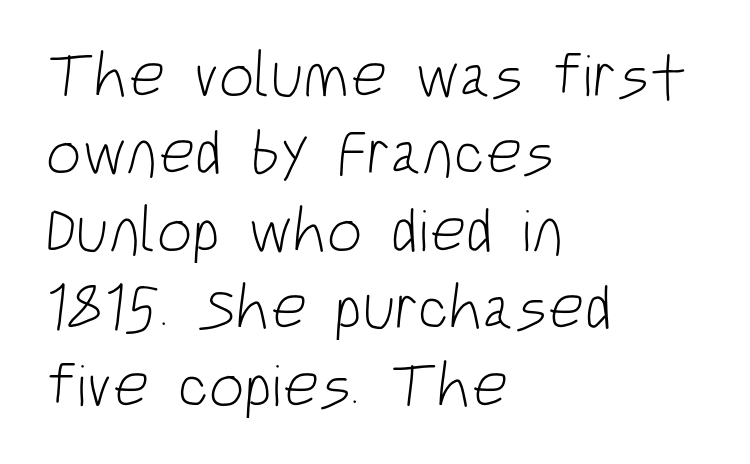
Each stroke keeps to a modest, everyday thickness or less. Where is the straight margin? On the left. The face used here is proportionally spaced, like ordinary book or web type. Short note: letters normally spaced. No feet cap the strokes, marking this as sans-serif type. The string is rendered with underlining switched off.
